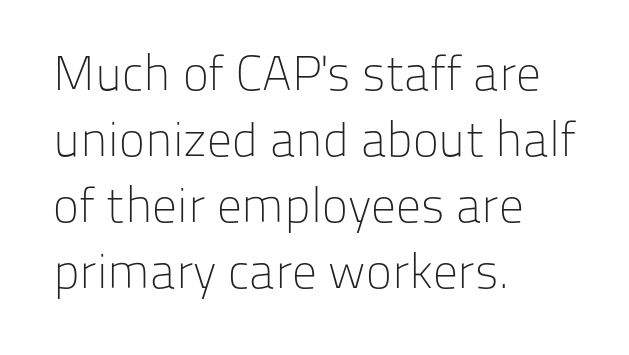
Q: Is the text bold? A: No.
Q: Is the text italic (slanted)? A: No, it is upright.
Q: Is the typeface a serif or a sans-serif typeface? A: Sans-serif.
Q: Is the text underlined? A: No.
Q: How is the paragraph aligned? A: Left-aligned.
Q: Is the spacing between letters normal or unusually wide? A: Normal.
Q: Is the spacing between lines tight, normal or loose? A: Normal.
Q: Width (condensed, normal, or wide)? A: Normal.
Q: Stroke contrast? A: Low.
Q: x-height? A: Medium.
Q: Monospaced? A: No.
